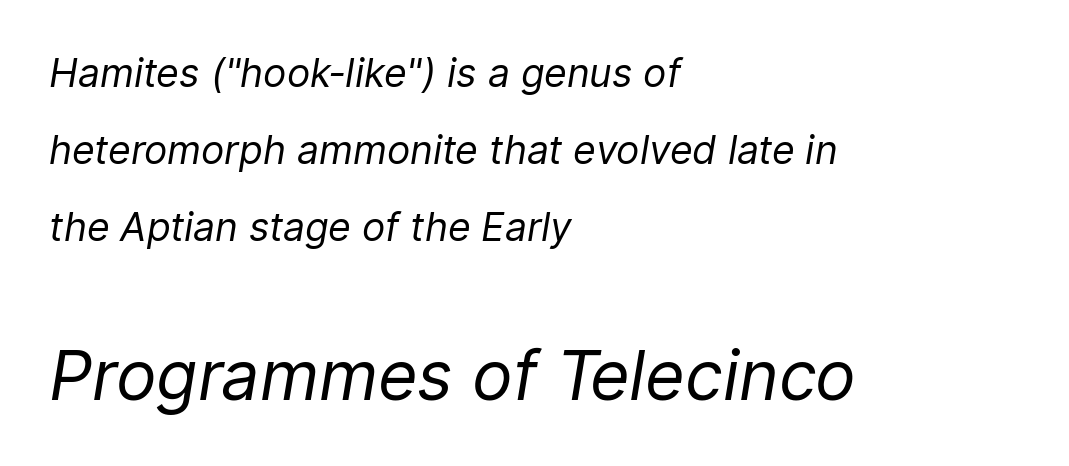
{"italic": "yes", "lean": "right", "slant_degrees": 9, "bold": "no", "weight": "regular", "width": "normal", "stroke_contrast": "low", "x_height": "medium", "monospaced": "no", "underline": "no", "align": "left", "line_spacing": "loose", "line_spacing_ratio": 1.97, "letter_spacing": "normal", "letter_spacing_em": 0.0, "larger_block": "second", "size_ratio": 1.74, "glyph_px": 68}
